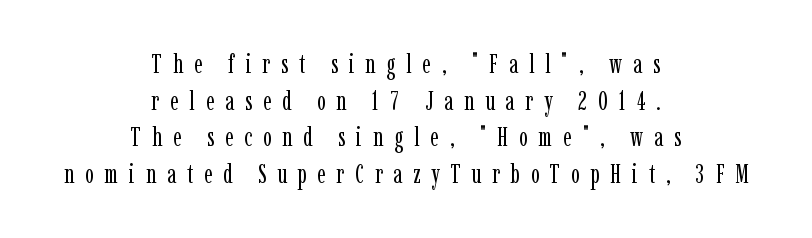
The image shows 26 px text type, upright; set centered, normal line spacing (1.41x), unusually wide letter spacing (+0.42 em), not underlined.
